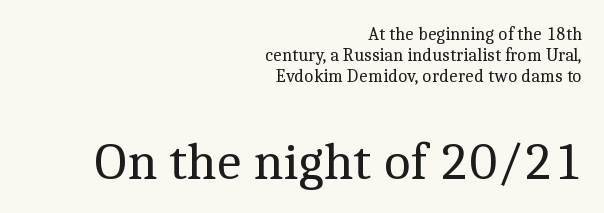
Q: Is the text bold? A: No.
Q: Is the text italic (slanted)? A: No, it is upright.
Q: Is the typeface a serif or a sans-serif typeface? A: Serif.
Q: Is the text underlined? A: No.
Q: How is the paragraph aligned? A: Right-aligned.
Q: Is the spacing between letters normal or unusually wide? A: Normal.
Q: Which block of text is set in a larger size, the first (top) or the second (bottom)? A: The second (bottom) one.
Q: Width (condensed, normal, or wide)? A: Normal.
Q: x-height? A: Medium.
Q: Monospaced? A: No.
